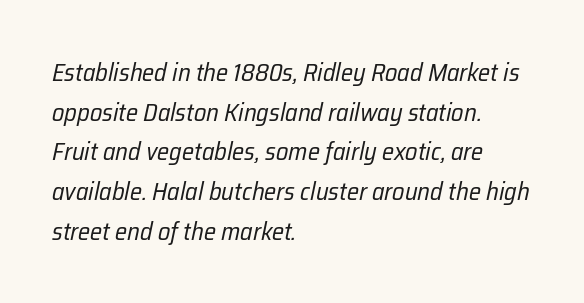
{"italic": "yes", "lean": "right", "slant_degrees": 12, "bold": "no", "underline": "no", "align": "left", "line_spacing": "normal", "line_spacing_ratio": 1.59, "letter_spacing": "normal", "letter_spacing_em": 0.0, "glyph_px": 25}
